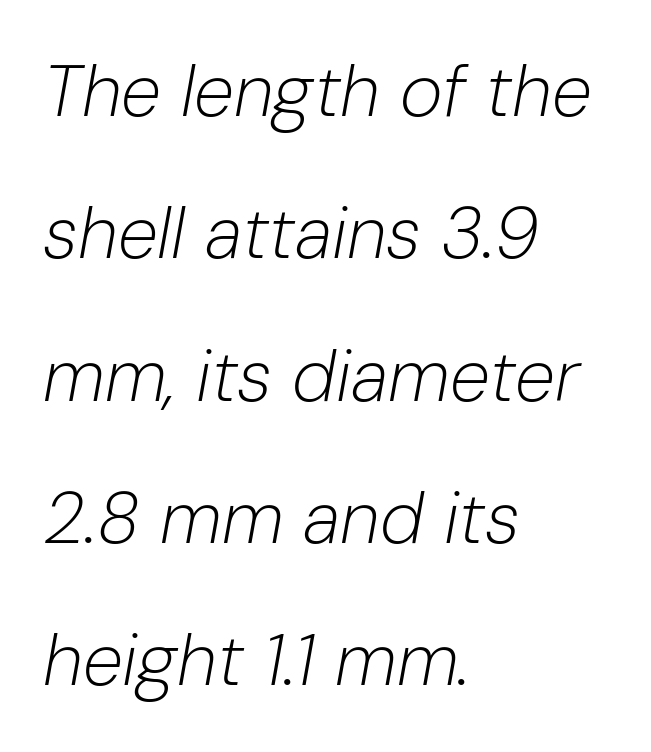
Observe the lean: these are italic letterforms. No letter is thick-stroked: the sample isn't bold. This sample has the flowing, uneven cadence of proportional lettering. The glyphs are unaccompanied by any horizontal stroke below them. If you measured baseline to baseline, you'd find a long distance.
